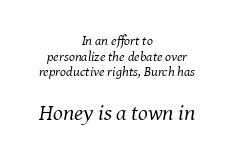
{"italic": "yes", "lean": "right", "slant_degrees": 8, "bold": "no", "underline": "no", "align": "center", "line_spacing": "tight", "line_spacing_ratio": 1.12, "letter_spacing": "normal", "letter_spacing_em": 0.0, "larger_block": "second", "size_ratio": 1.64, "glyph_px": 23}
